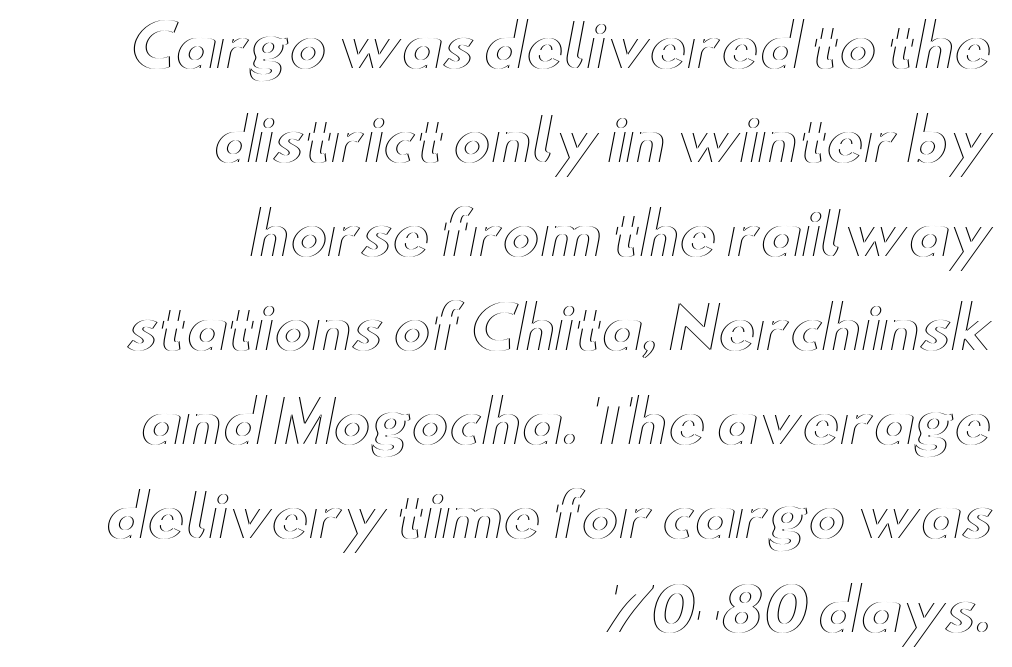
Q: Is the text italic (slanted)? A: Yes.
Q: Is the text underlined? A: No.
Q: How is the paragraph aligned? A: Right-aligned.
Q: Is the spacing between letters normal or unusually wide? A: Normal.
Q: Is the spacing between lines tight, normal or loose? A: Normal.
Q: Width (condensed, normal, or wide)? A: Wide.
Q: x-height? A: Small.
Q: Monospaced? A: No.
